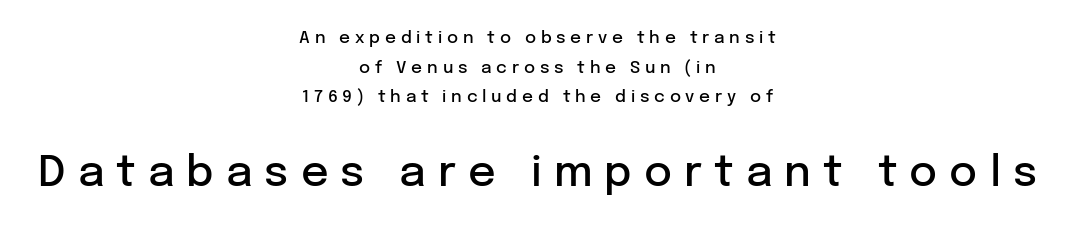
{"serif": "no", "italic": "no", "bold": "semi", "weight": "semibold", "width": "normal", "stroke_contrast": "low", "x_height": "medium", "monospaced": "no", "underline": "no", "align": "center", "line_spacing_ratio": 1.74, "letter_spacing": "wide", "letter_spacing_em": 0.28, "larger_block": "second", "size_ratio": 2.53, "glyph_px": 43}
